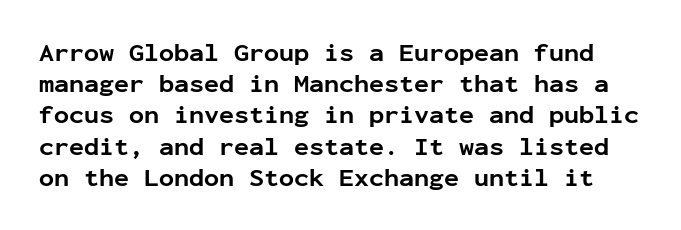
{"italic": "no", "bold": "yes", "underline": "no", "line_spacing": "normal", "line_spacing_ratio": 1.25, "letter_spacing": "normal", "letter_spacing_em": 0.0, "glyph_px": 25}
